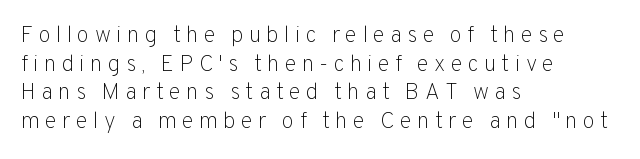
This sample keeps an unexceptional amount of space between lines. Alignment: flush left. Check under the words: just untouched page. On a weight scale, this lands at 450 or below. The type sits square on the baseline with zero lean. Students, note that the glyphs here are deliberately spaced far apart.
